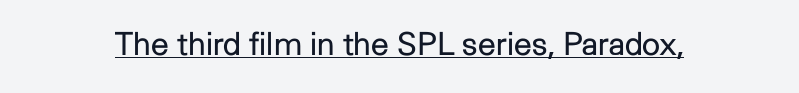
{"serif": "no", "italic": "no", "bold": "no", "weight": "regular", "width": "normal", "stroke_contrast": "low", "x_height": "medium", "monospaced": "no", "underline": "yes", "letter_spacing": "normal", "letter_spacing_em": 0.0, "glyph_px": 32}
